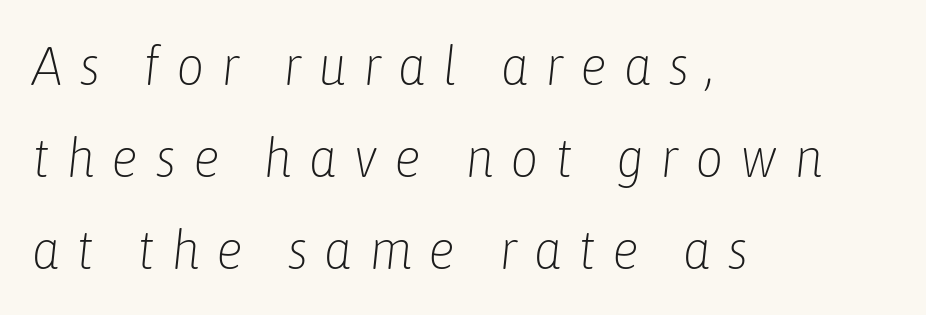
{"italic": "yes", "lean": "right", "slant_degrees": 6, "bold": "no", "weight": "light", "width": "condensed", "stroke_contrast": "low", "x_height": "medium", "monospaced": "no", "underline": "no", "align": "left", "line_spacing": "normal", "line_spacing_ratio": 1.67, "letter_spacing": "wide", "letter_spacing_em": 0.3, "glyph_px": 55}
